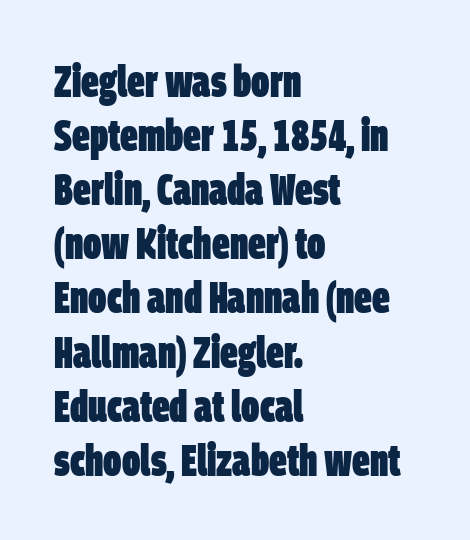
{"serif": "no", "bold": "yes", "weight": "heavy", "width": "condensed", "stroke_contrast": "low", "x_height": "large", "monospaced": "no", "underline": "no", "align": "left", "line_spacing_ratio": 1.23, "letter_spacing": "normal", "letter_spacing_em": 0.0, "glyph_px": 44}
